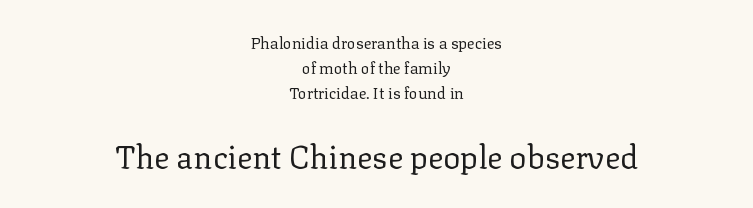
Q: Is the text bold? A: No.
Q: Is the text italic (slanted)? A: No, it is upright.
Q: Is the typeface a serif or a sans-serif typeface? A: Serif.
Q: Is the text underlined? A: No.
Q: How is the paragraph aligned? A: Centered.
Q: Is the spacing between letters normal or unusually wide? A: Normal.
Q: Is the spacing between lines tight, normal or loose? A: Normal.
Q: Which block of text is set in a larger size, the first (top) or the second (bottom)? A: The second (bottom) one.
Q: Width (condensed, normal, or wide)? A: Normal.
Q: Stroke contrast? A: Low.
Q: x-height? A: Medium.
Q: Monospaced? A: No.
